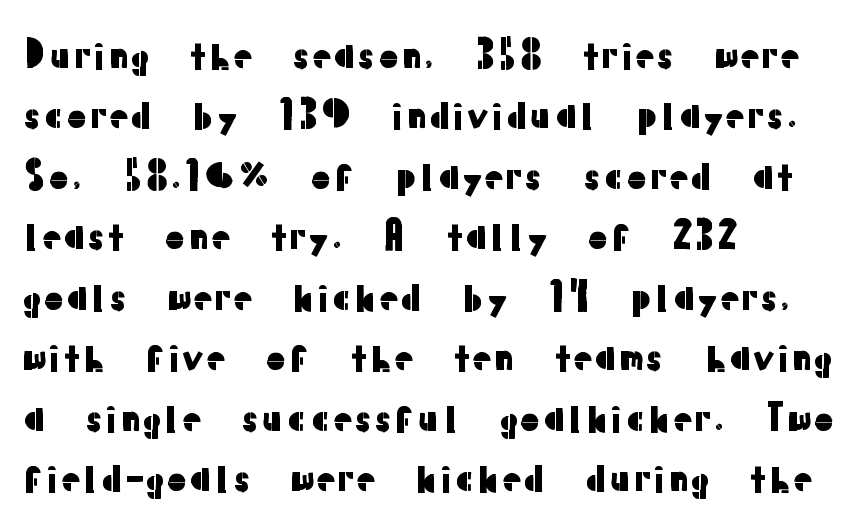
The image shows 38 px sans-serif type, upright; set left-aligned, normal line spacing (1.59x), normal letter spacing, not underlined; low stroke contrast and a medium x-height.
